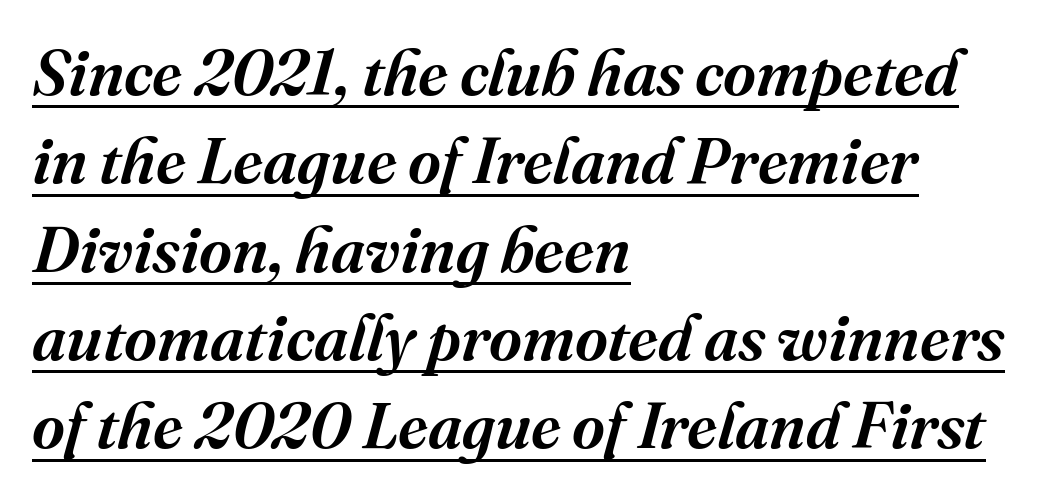
The image shows 64 px serif type, italic (leaning right); set left-aligned, normal line spacing (1.38x), normal letter spacing, underlined; medium stroke contrast and a medium x-height.
